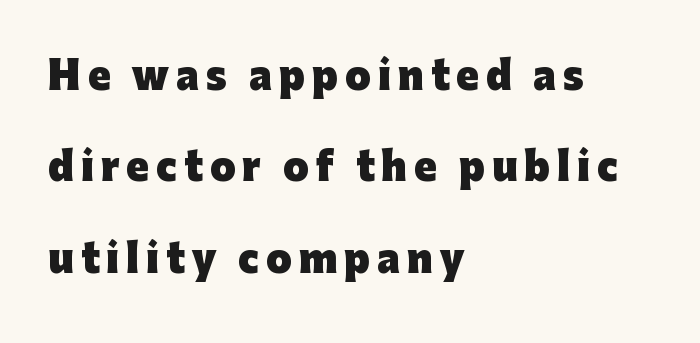
Is this a fixed-width face? No — the glyphs have proportional, varying widths. Words float on clear page, feet unadorned. The face used here has the dense, thick strokes of a bold. Type style note: lacks serifs. Leading: increased.
